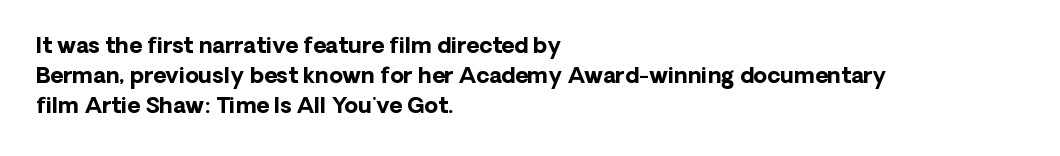
The paragraph shown leans on its left margin. This block has exactly the height ordinary leading produces. Italic: no, the glyphs are upright roman. The baseline area is clear.
